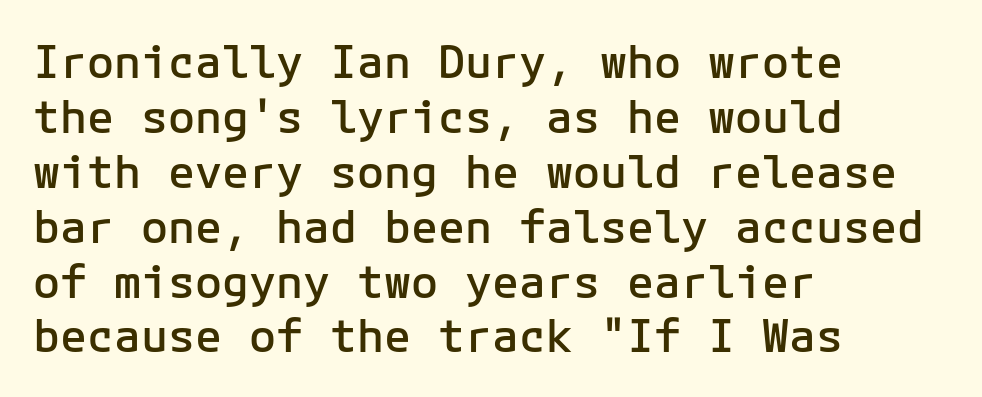
{"serif": "no", "italic": "no", "bold": "semi", "weight": "semibold", "width": "normal", "stroke_contrast": "low", "x_height": "medium", "underline": "no", "align": "left", "line_spacing_ratio": 1.22, "letter_spacing": "normal", "letter_spacing_em": 0.0, "glyph_px": 45}
